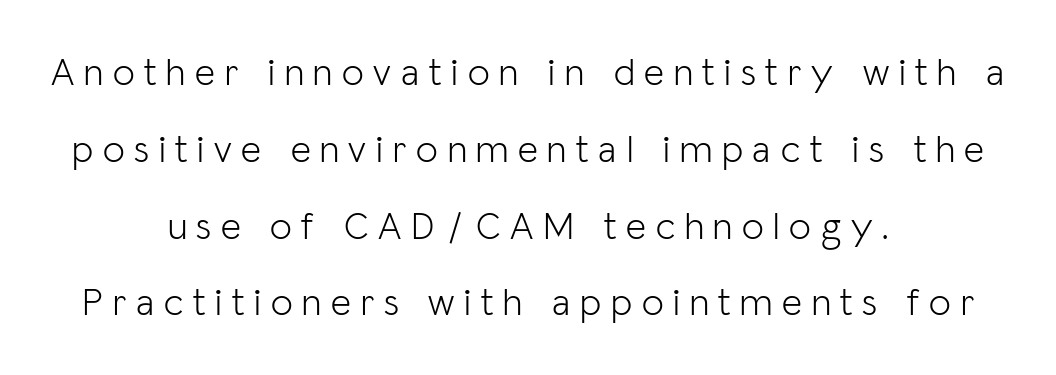
The image shows 39 px light sans-serif type, upright; set centered, loose line spacing (1.97x), unusually wide letter spacing (+0.25 em), not underlined; low stroke contrast and a medium x-height.
